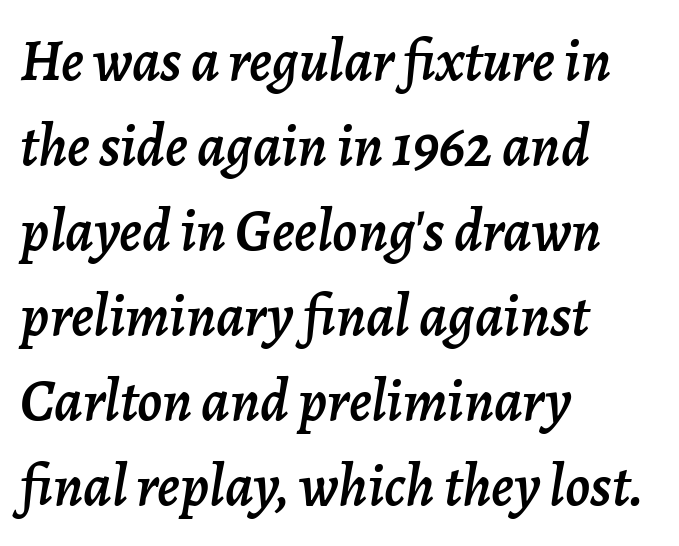
Q: Is the text italic (slanted)? A: Yes, it leans right by about 7 degrees.
Q: Is the text underlined? A: No.
Q: How is the paragraph aligned? A: Left-aligned.
Q: Is the spacing between letters normal or unusually wide? A: Normal.
Q: Is the spacing between lines tight, normal or loose? A: Normal.
Q: Width (condensed, normal, or wide)? A: Normal.
Q: Stroke contrast? A: Low.
Q: x-height? A: Medium.
Q: Monospaced? A: No.
